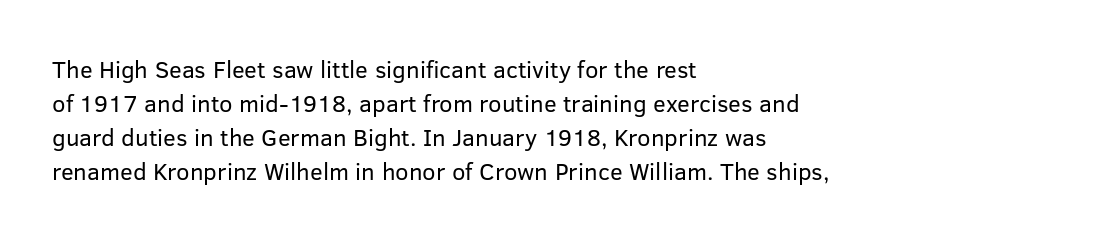
Just letters on the line, the space beneath them empty. The lines sit at an ordinary, default distance from one another. Reading down the block, your eye returns to a fixed left position each line. Think standard paragraph weight, or any step lighter than that.
